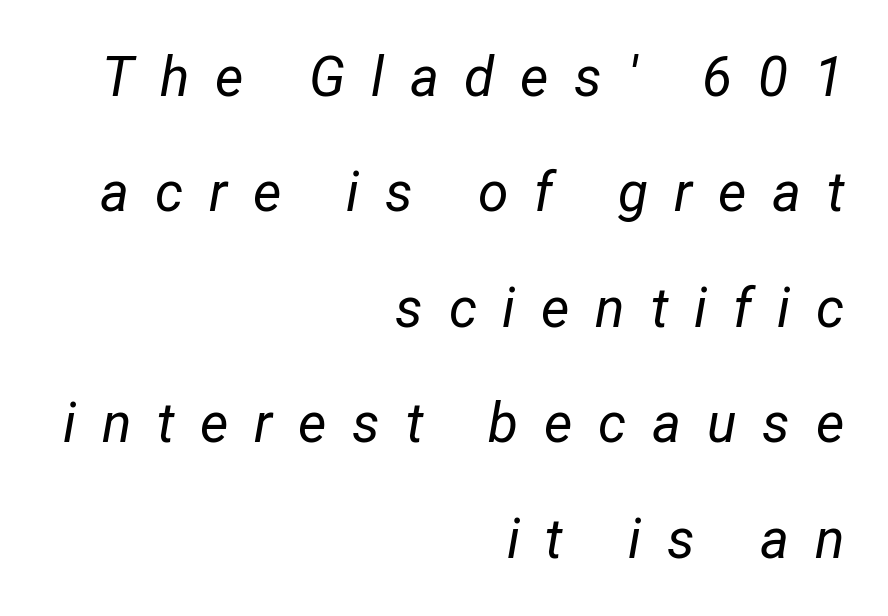
Heaviness? Minimal to ordinary, like unemphasized prose. The lines are spread far apart with generous leading. Someone cranked the tracking dial way up on this one. Is this a fixed-width face? No — the glyphs have proportional, varying widths. This sample is right-justified, so line beginnings fall wherever the words allow.
